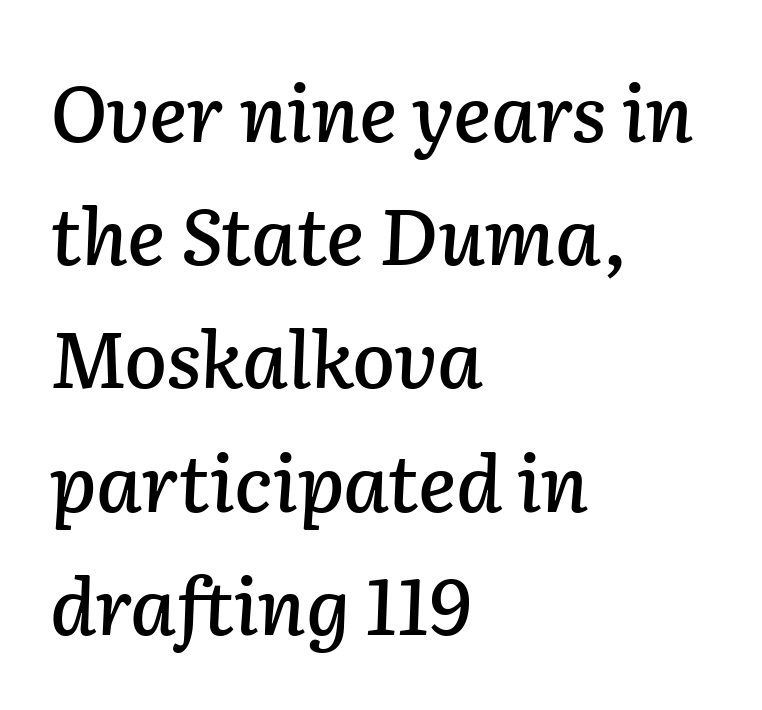
The image shows 78 px text type, italic (leaning right); set left-aligned, normal line spacing (1.58x), normal letter spacing, not underlined; low stroke contrast and a medium x-height.
